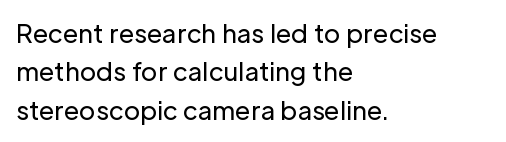
{"italic": "no", "bold": "no", "underline": "no", "align": "left", "line_spacing": "normal", "line_spacing_ratio": 1.54, "letter_spacing": "normal", "letter_spacing_em": 0.0, "glyph_px": 25}
